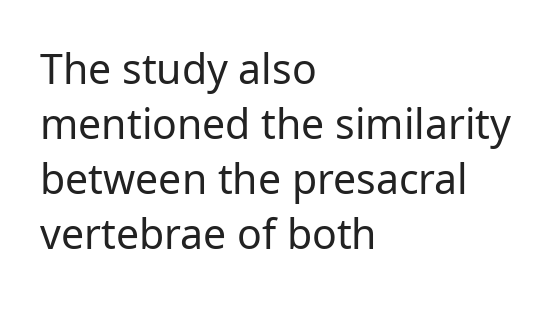
{"serif": "no", "italic": "no", "bold": "no", "weight": "regular", "width": "normal", "stroke_contrast": "low", "x_height": "medium", "monospaced": "no", "underline": "no", "align": "left", "line_spacing": "normal", "line_spacing_ratio": 1.34, "letter_spacing": "normal", "letter_spacing_em": 0.0, "glyph_px": 41}
